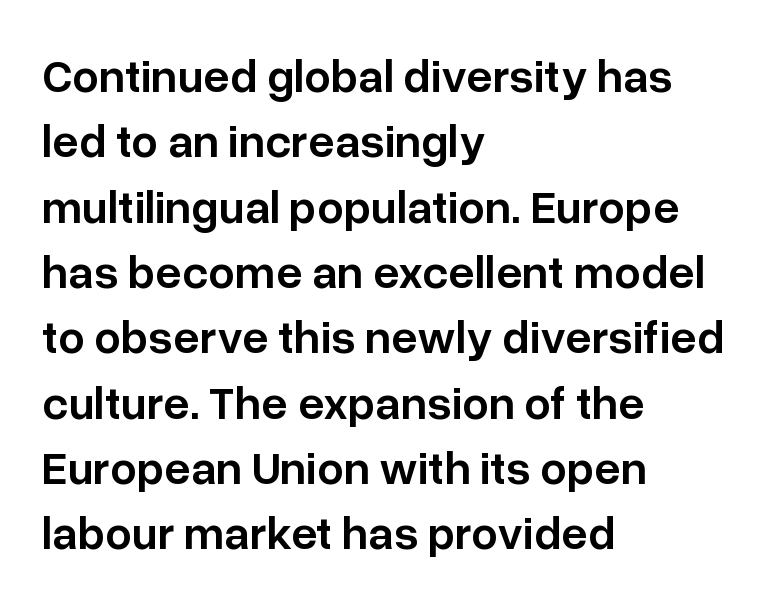
Q: Is the text bold? A: Semi-bold.
Q: Is the text italic (slanted)? A: No, it is upright.
Q: Is the typeface a serif or a sans-serif typeface? A: Sans-serif.
Q: Is the text underlined? A: No.
Q: How is the paragraph aligned? A: Left-aligned.
Q: Is the spacing between letters normal or unusually wide? A: Normal.
Q: Is the spacing between lines tight, normal or loose? A: Normal.
Q: Width (condensed, normal, or wide)? A: Normal.
Q: Stroke contrast? A: Low.
Q: x-height? A: Medium.
Q: Monospaced? A: No.
